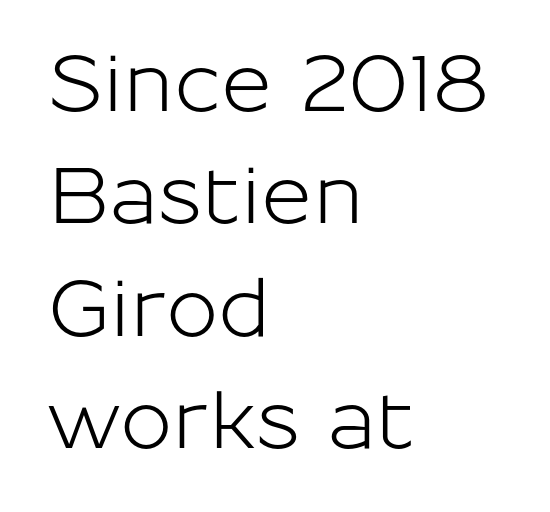
The image shows 78 px sans-serif type, upright; set left-aligned, normal line spacing (1.44x), normal letter spacing, not underlined; low stroke contrast and a medium x-height.
